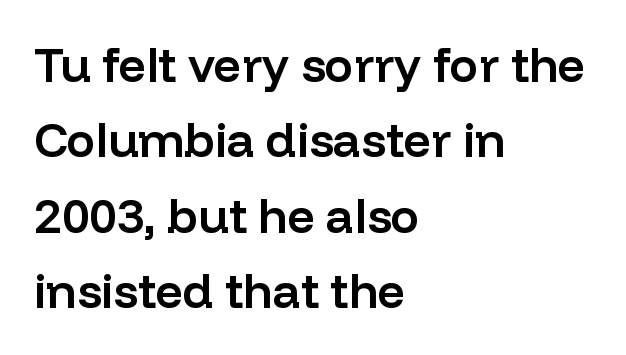
Each letter's strokes conclude bluntly, with no projecting serifs. The letters are semibold — heavier than regular but short of a full bold. The specimen reads as upright at a glance. All the whitespace from short lines collects on the right.
